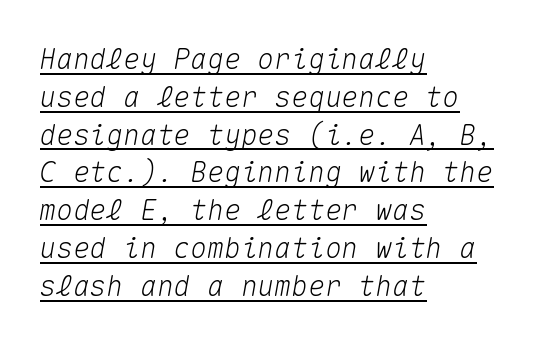
Spacing verdict: monospaced, one width for all characters. Line beginnings align vertically; line endings do not. Notice how descenders clear the ascenders below comfortably — that's standard leading. Caption: standard tracking, unaltered.
